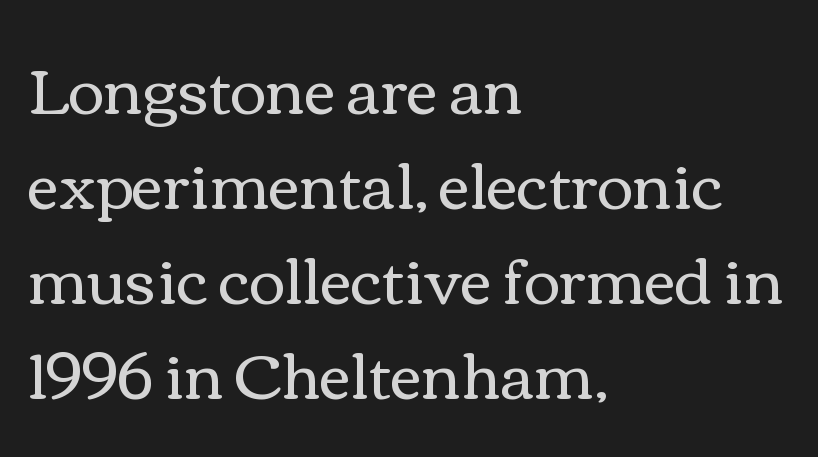
Q: Is the text bold? A: No.
Q: Is the text italic (slanted)? A: No, it is upright.
Q: Is the text underlined? A: No.
Q: How is the paragraph aligned? A: Left-aligned.
Q: Is the spacing between letters normal or unusually wide? A: Normal.
Q: Is the spacing between lines tight, normal or loose? A: Normal.
Q: Width (condensed, normal, or wide)? A: Wide.
Q: x-height? A: Medium.
Q: Monospaced? A: No.
